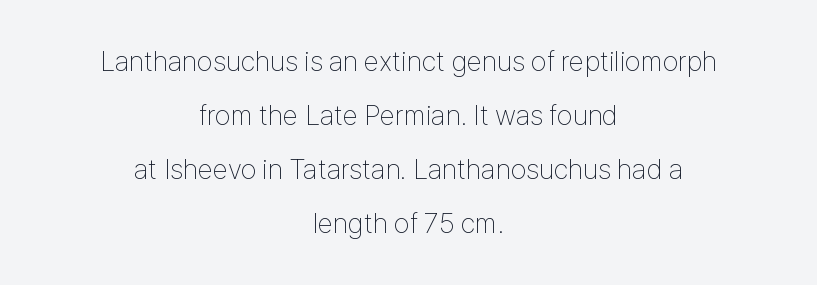
Q: Is the text bold? A: No.
Q: Is the text italic (slanted)? A: No, it is upright.
Q: Is the typeface a serif or a sans-serif typeface? A: Sans-serif.
Q: Is the text underlined? A: No.
Q: How is the paragraph aligned? A: Centered.
Q: Is the spacing between letters normal or unusually wide? A: Normal.
Q: Is the spacing between lines tight, normal or loose? A: Loose.
Q: Width (condensed, normal, or wide)? A: Condensed.
Q: Stroke contrast? A: Low.
Q: x-height? A: Medium.
Q: Monospaced? A: No.
